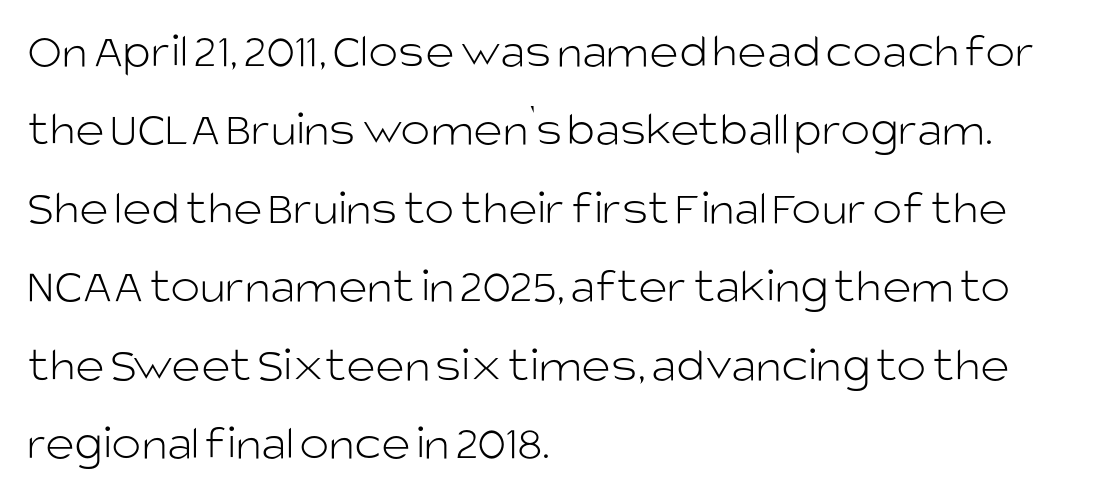
Q: Is the text bold? A: No.
Q: Is the text italic (slanted)? A: No, it is upright.
Q: Is the typeface a serif or a sans-serif typeface? A: Sans-serif.
Q: Is the text underlined? A: No.
Q: How is the paragraph aligned? A: Left-aligned.
Q: Is the spacing between letters normal or unusually wide? A: Normal.
Q: Is the spacing between lines tight, normal or loose? A: Normal.
Q: Width (condensed, normal, or wide)? A: Normal.
Q: Stroke contrast? A: Low.
Q: x-height? A: Large.
Q: Monospaced? A: No.
